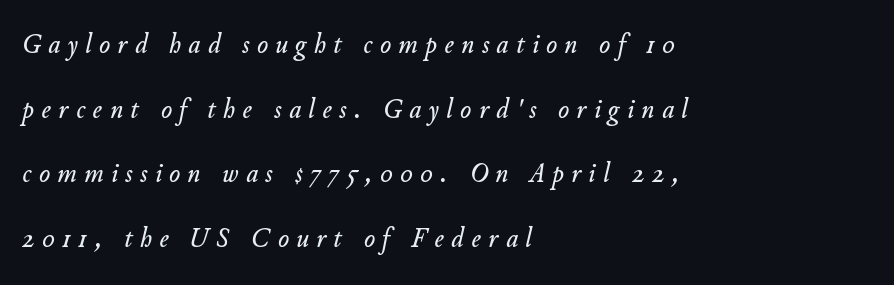
The image shows 29 px text type, italic (leaning right); set left-aligned, loose line spacing (2.23x), unusually wide letter spacing (+0.26 em), not underlined; low stroke contrast and a small x-height.
